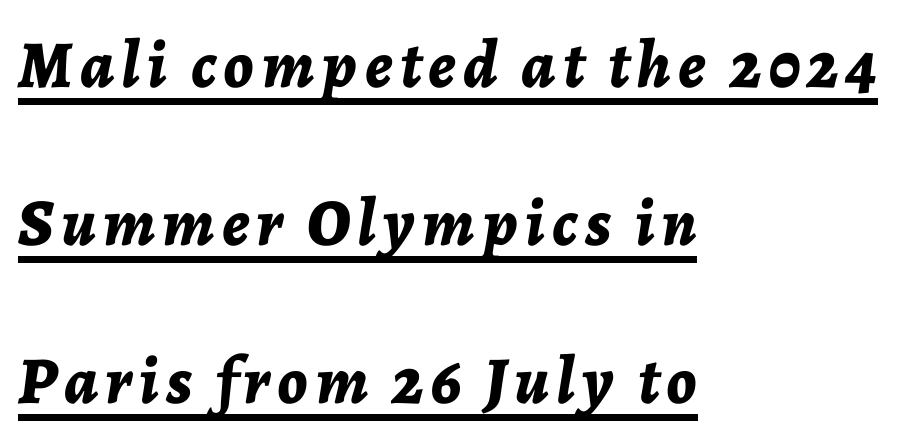
Leading is clearly above the norm, producing a sparse column. In terms of posture, this sample is oblique. The string is rendered with underlining switched on. The face used here has the dense, thick strokes of a bold.
